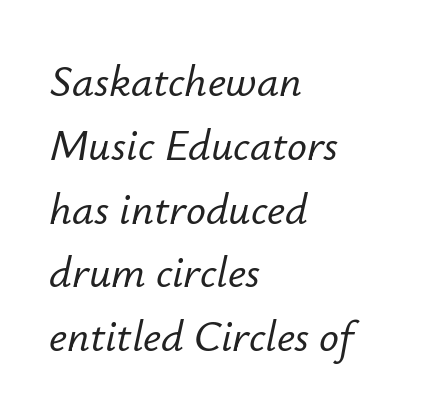
Q: Is the text italic (slanted)? A: Yes, it leans right by about 12 degrees.
Q: Is the text underlined? A: No.
Q: How is the paragraph aligned? A: Left-aligned.
Q: Is the spacing between letters normal or unusually wide? A: Normal.
Q: Is the spacing between lines tight, normal or loose? A: Normal.
Q: Width (condensed, normal, or wide)? A: Normal.
Q: Stroke contrast? A: Low.
Q: x-height? A: Small.
Q: Monospaced? A: No.
